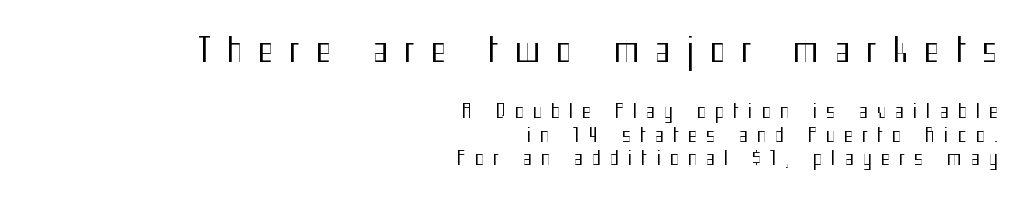
{"serif": "no", "italic": "no", "bold": "no", "weight": "regular", "width": "condensed", "stroke_contrast": "medium", "x_height": "medium", "monospaced": "no", "underline": "no", "align": "right", "line_spacing_ratio": 1.24, "letter_spacing": "wide", "letter_spacing_em": 0.48, "larger_block": "first", "size_ratio": 1.74, "glyph_px": 33}
